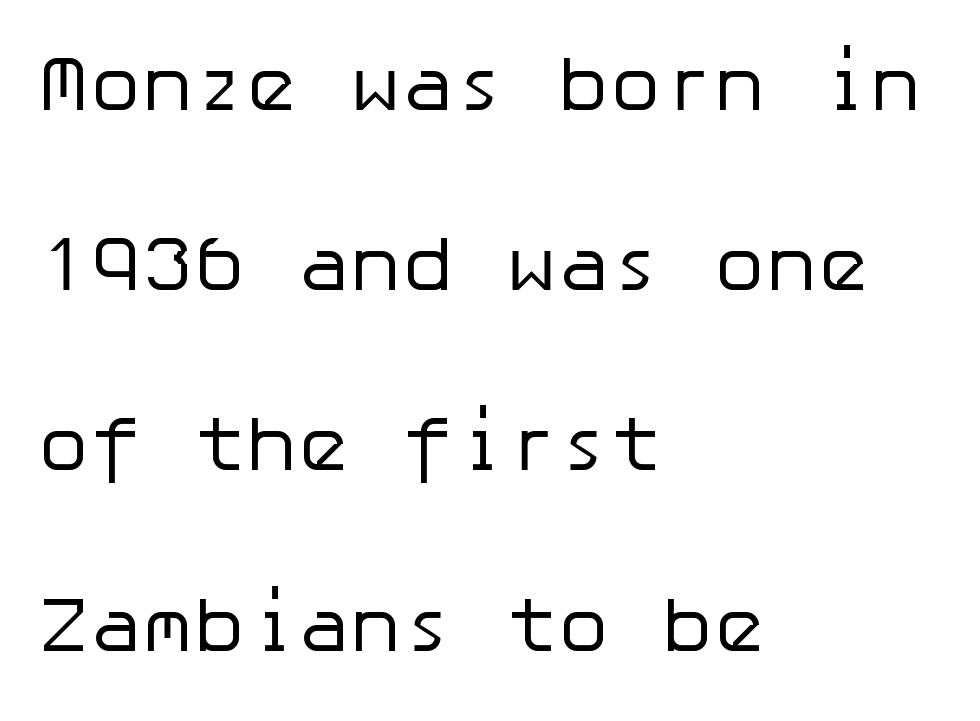
The letters stand upright; this is a roman face. Observe the absence of serifs on each vertical stroke in this sample. Descenders hang freely into open space. Notice the wide empty band between every row — that's loose leading. Is the letter spacing exaggerated? No — it looks like the ordinary default.
